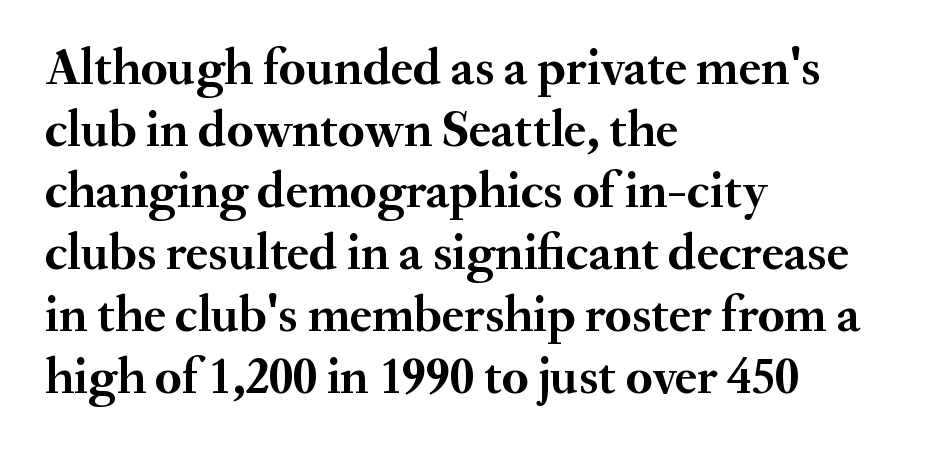
Does the type have serifs? Yes, each stem ends in a small foot. Notice how thick the strokes are: this is what a full bold looks like. These lines keep a tight, regular rhythm from letter to letter. The paragraph shown leans on its left margin.
